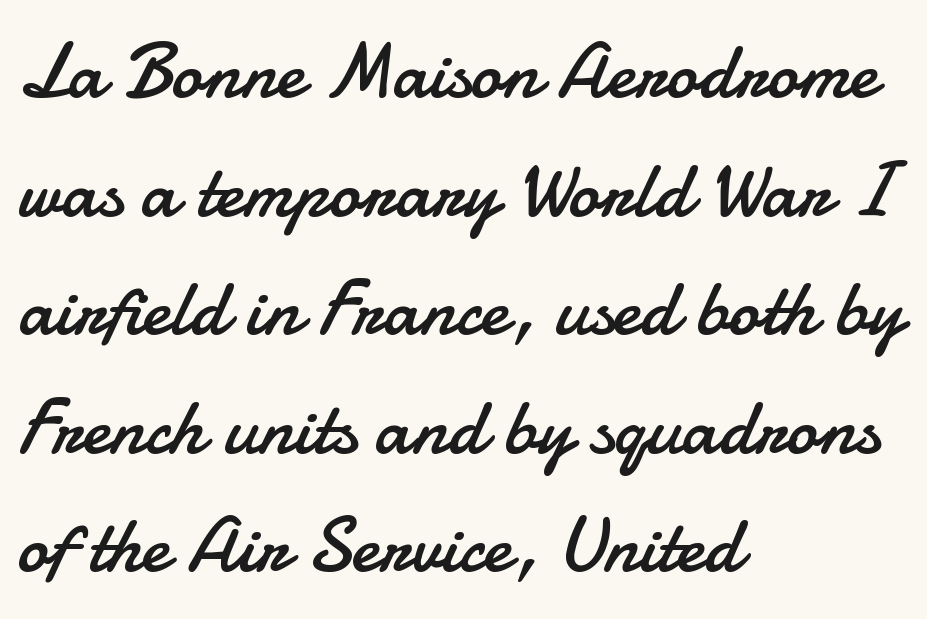
The line-height multiplier appears to be the usual default. The space beneath each line is pristine and unruled. Counters stay open thanks to moderate or lighter strokes. This sample is left-justified, so line endings fall wherever the words run out. These lines are composed in type without serifs.
